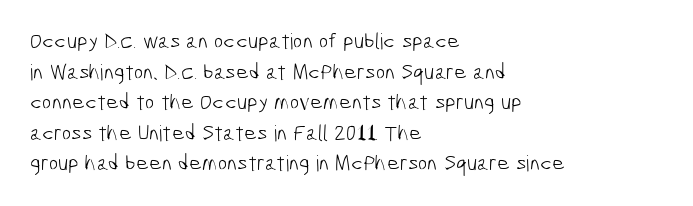
Q: Is the text bold? A: No.
Q: Is the text underlined? A: No.
Q: How is the paragraph aligned? A: Left-aligned.
Q: Is the spacing between letters normal or unusually wide? A: Normal.
Q: Is the spacing between lines tight, normal or loose? A: Normal.
